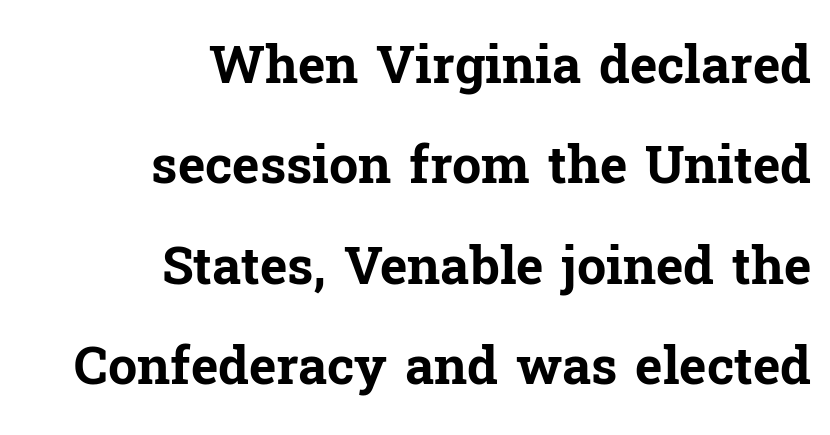
The image shows 52 px bold serif type, upright; set right-aligned, loose line spacing (1.93x), normal letter spacing, not underlined; low stroke contrast and a medium x-height.
